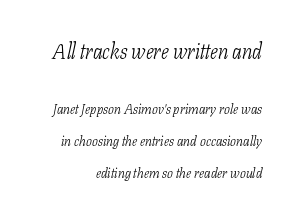
Q: Is the text bold? A: No.
Q: Is the text italic (slanted)? A: Yes, it leans right by about 11 degrees.
Q: Is the text underlined? A: No.
Q: Is the spacing between letters normal or unusually wide? A: Normal.
Q: Is the spacing between lines tight, normal or loose? A: Loose.
Q: Which block of text is set in a larger size, the first (top) or the second (bottom)? A: The first (top) one.
